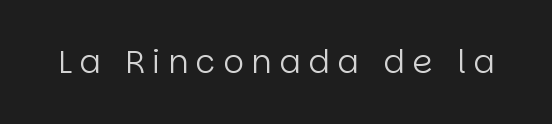
In terms of posture, this sample is upright. Spacing verdict: proportional, widths tailored to each character. The font sits on the lighter half of the weight spectrum, regular included. Only glyphs here, with clear space below each row. The gaps between neighbouring characters are conspicuously large.
